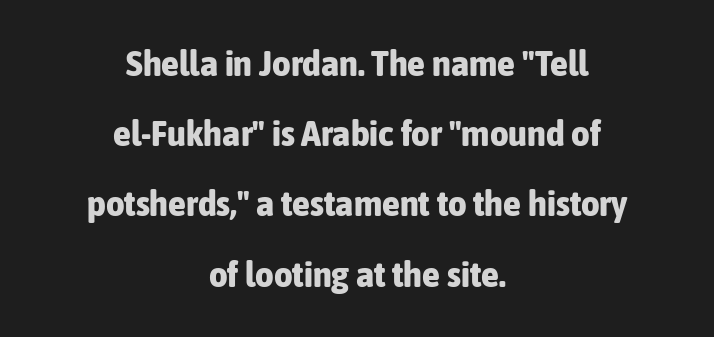
Q: Is the text bold? A: Yes.
Q: Is the text italic (slanted)? A: No, it is upright.
Q: Is the typeface a serif or a sans-serif typeface? A: Sans-serif.
Q: Is the text underlined? A: No.
Q: How is the paragraph aligned? A: Centered.
Q: Is the spacing between letters normal or unusually wide? A: Normal.
Q: Is the spacing between lines tight, normal or loose? A: Loose.
Q: Width (condensed, normal, or wide)? A: Condensed.
Q: Stroke contrast? A: Low.
Q: x-height? A: Medium.
Q: Monospaced? A: No.
